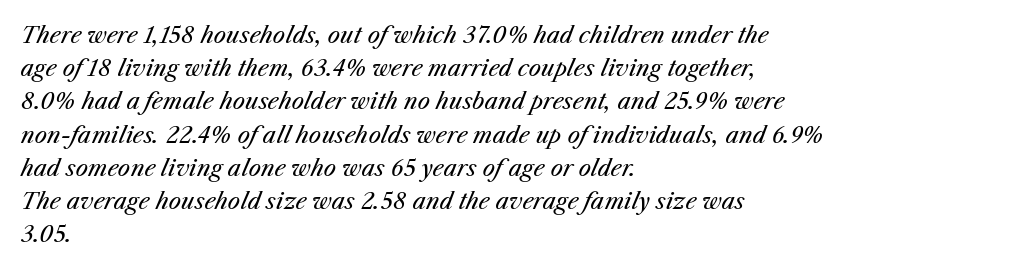
The image shows 22 px text type, italic (leaning right); set left-aligned, normal line spacing (1.51x), normal letter spacing, not underlined.
